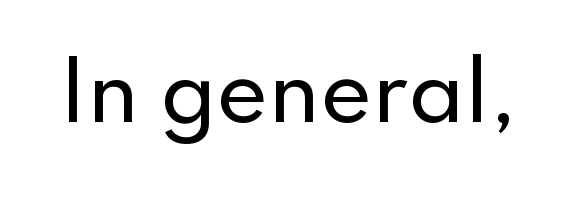
Q: Is the text italic (slanted)? A: No, it is upright.
Q: Is the typeface a serif or a sans-serif typeface? A: Sans-serif.
Q: Is the text underlined? A: No.
Q: Is the spacing between letters normal or unusually wide? A: Normal.
Q: Width (condensed, normal, or wide)? A: Normal.
Q: Stroke contrast? A: Low.
Q: x-height? A: Small.
Q: Monospaced? A: No.
